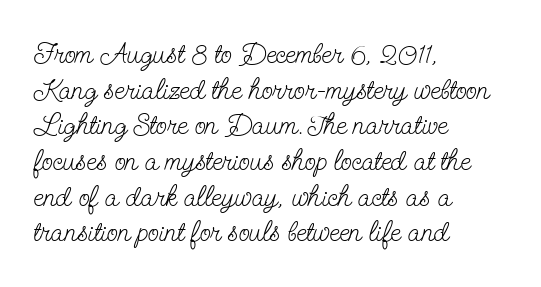
{"serif": "yes", "bold": "no", "weight": "light", "width": "condensed", "stroke_contrast": "low", "x_height": "small", "monospaced": "no", "underline": "no", "align": "left", "line_spacing_ratio": 1.23, "letter_spacing": "normal", "letter_spacing_em": 0.0, "glyph_px": 29}
